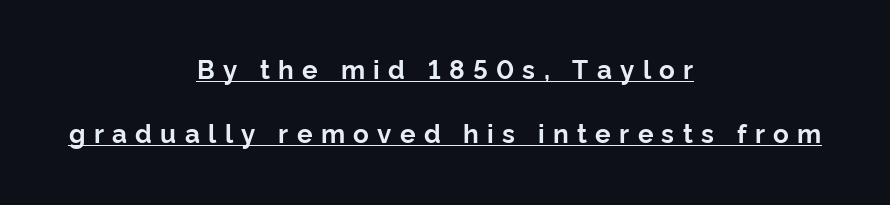
{"italic": "no", "bold": "yes", "underline": "yes", "align": "center", "line_spacing": "loose", "line_spacing_ratio": 2.47, "letter_spacing": "wide", "letter_spacing_em": 0.32, "glyph_px": 26}
